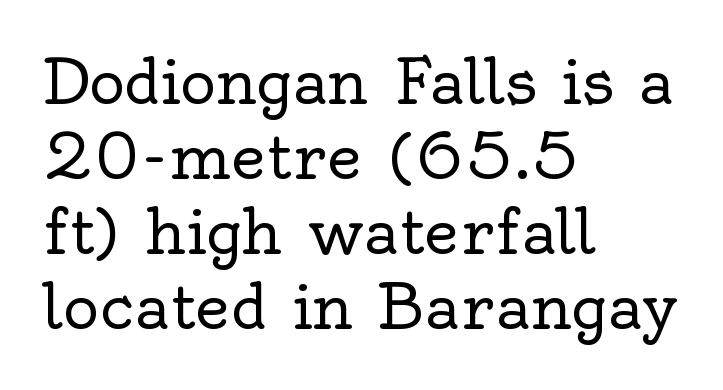
{"serif": "yes", "italic": "no", "bold": "no", "weight": "regular", "width": "normal", "x_height": "small", "monospaced": "no", "underline": "no", "align": "left", "line_spacing_ratio": 1.23, "letter_spacing": "normal", "letter_spacing_em": 0.0, "glyph_px": 61}
